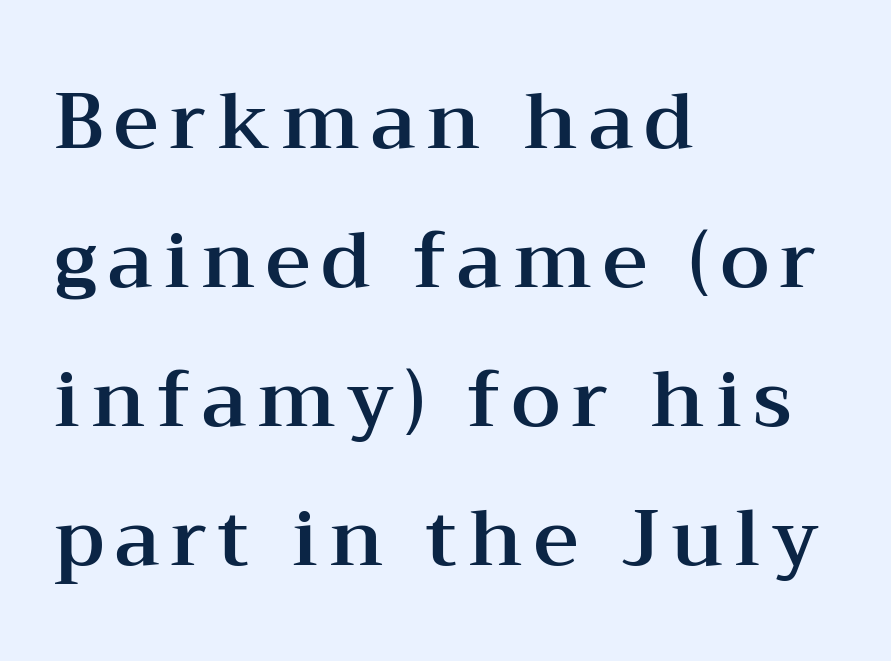
{"serif": "yes", "italic": "no", "width": "wide", "stroke_contrast": "medium", "x_height": "medium", "monospaced": "no", "underline": "no", "align": "left", "line_spacing_ratio": 1.78, "glyph_px": 78}
